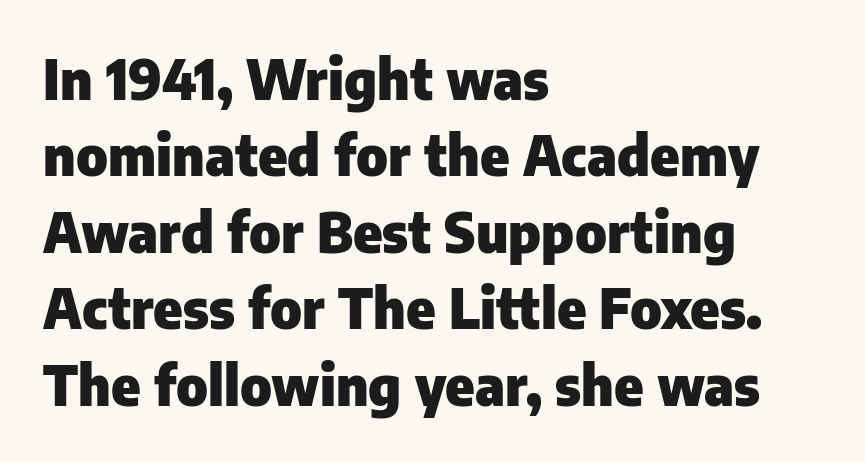
Q: Is the text bold? A: Yes.
Q: Is the text italic (slanted)? A: No, it is upright.
Q: Is the typeface a serif or a sans-serif typeface? A: Sans-serif.
Q: Is the text underlined? A: No.
Q: How is the paragraph aligned? A: Left-aligned.
Q: Is the spacing between letters normal or unusually wide? A: Normal.
Q: Is the spacing between lines tight, normal or loose? A: Normal.
Q: Width (condensed, normal, or wide)? A: Normal.
Q: Stroke contrast? A: Low.
Q: x-height? A: Medium.
Q: Monospaced? A: No.
